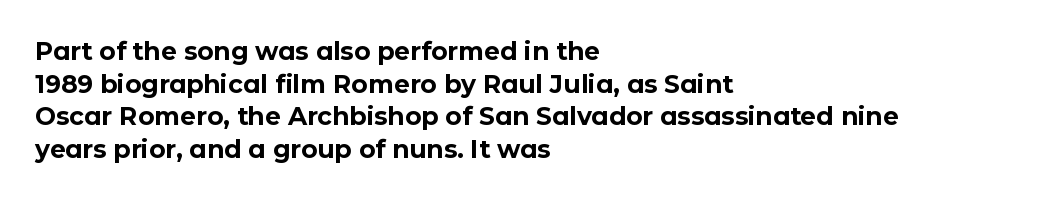
The image shows 25 px bold type, upright; set left-aligned, normal line spacing (1.31x), normal letter spacing, not underlined.
